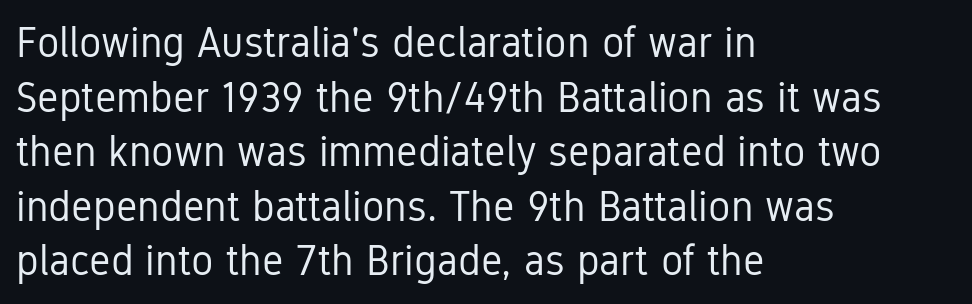
The image shows 42 px regular-weight, condensed sans-serif type, upright; set left-aligned, normal line spacing (1.3x), normal letter spacing, not underlined; low stroke contrast and a medium x-height.
